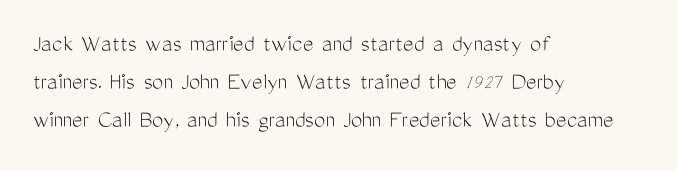
{"italic": "no", "bold": "no", "underline": "no", "align": "left", "line_spacing": "normal", "line_spacing_ratio": 1.52, "letter_spacing": "normal", "letter_spacing_em": 0.0, "glyph_px": 25}
